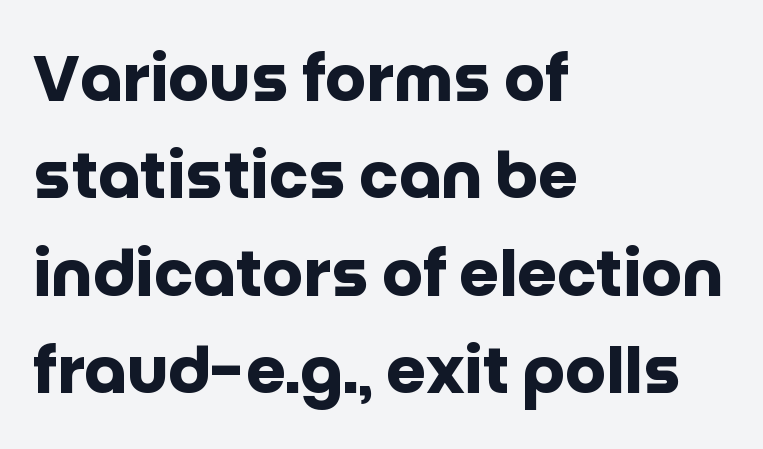
Rows of type keep a routine distance in the vertical direction. Where is the straight margin? On the left. The horizontal fit of the characters is conventional and even. Chunky letters — that's bold for sure. Posture: straight, roman, zero tilt. Honestly, there is no underline to notice here at all.
